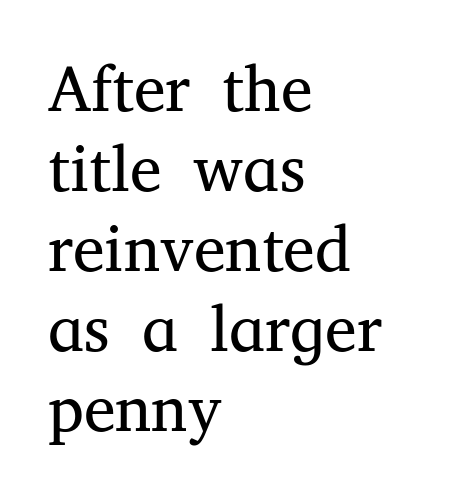
The specimen omits any rule beneath the text block's lines. The characters display serif detailing at their extremities. When letters stand straight like this, we call the style roman or upright. The rag falls on the right side of this text block. Spacing verdict: proportional, widths tailored to each character. Is the letter spacing exaggerated? No — it looks like the ordinary default.
